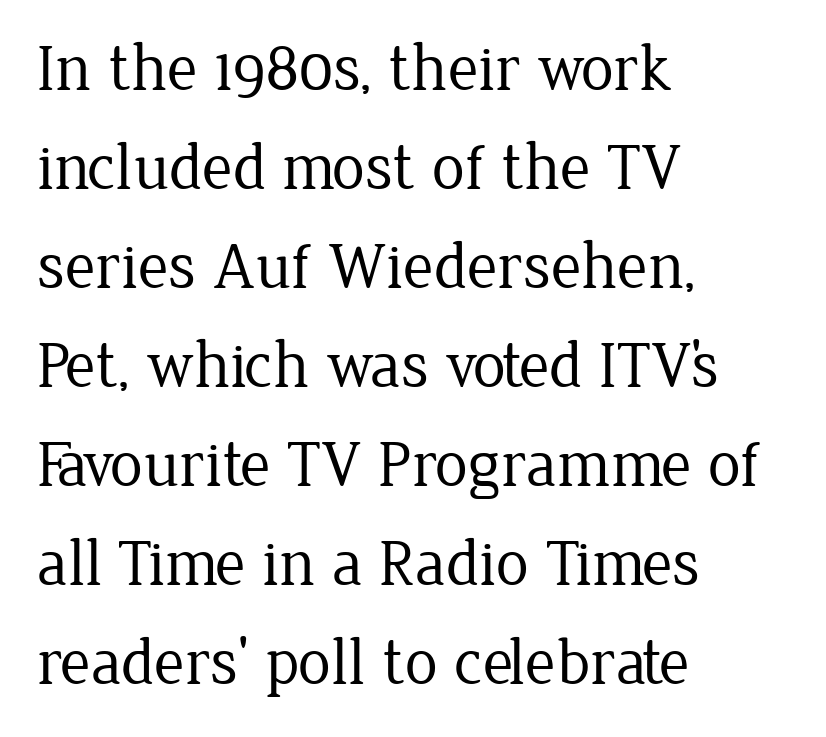
The image shows 66 px regular-weight serif type, upright; set left-aligned, normal line spacing (1.5x), normal letter spacing, not underlined; low stroke contrast and a medium x-height.
